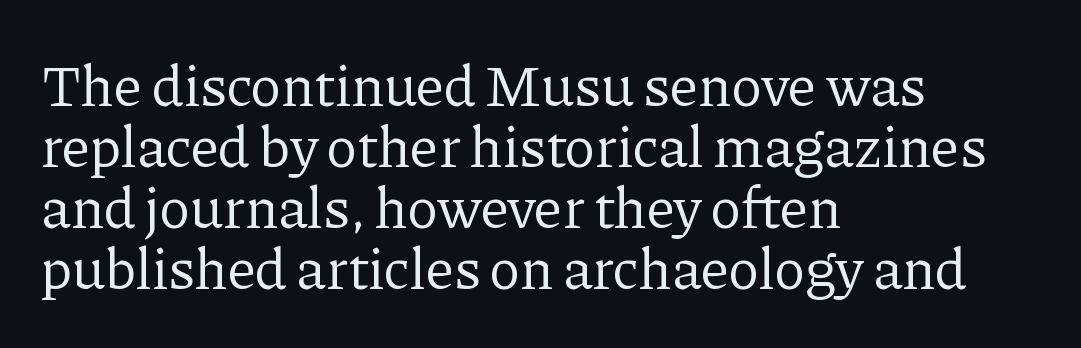
{"serif": "yes", "italic": "no", "bold": "no", "weight": "regular", "width": "normal", "stroke_contrast": "low", "x_height": "medium", "monospaced": "no", "underline": "no", "align": "left", "line_spacing": "tight", "line_spacing_ratio": 1.05, "letter_spacing": "normal", "letter_spacing_em": 0.0, "glyph_px": 58}
